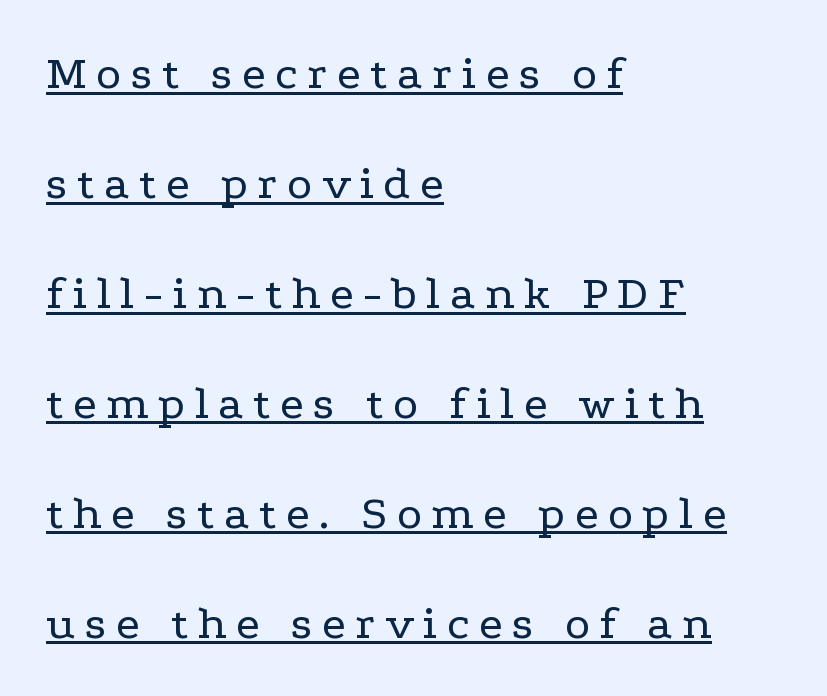
Q: Is the text bold? A: No.
Q: Is the text italic (slanted)? A: No, it is upright.
Q: Is the typeface a serif or a sans-serif typeface? A: Serif.
Q: Is the text underlined? A: Yes.
Q: How is the paragraph aligned? A: Left-aligned.
Q: Is the spacing between letters normal or unusually wide? A: Unusually wide.
Q: Is the spacing between lines tight, normal or loose? A: Loose.
Q: Width (condensed, normal, or wide)? A: Wide.
Q: Stroke contrast? A: Low.
Q: x-height? A: Medium.
Q: Monospaced? A: No.
